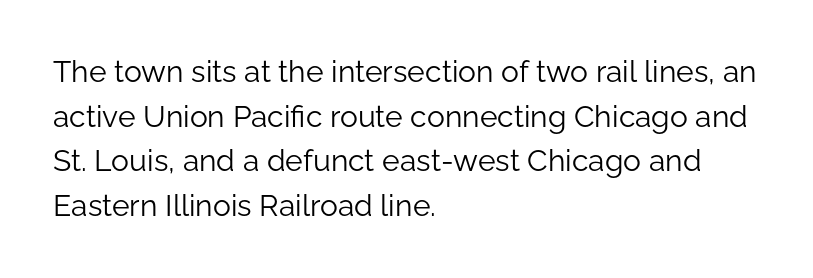
{"serif": "no", "italic": "no", "bold": "no", "weight": "light", "width": "normal", "stroke_contrast": "low", "x_height": "medium", "monospaced": "no", "underline": "no", "align": "left", "line_spacing": "normal", "line_spacing_ratio": 1.49, "letter_spacing": "normal", "letter_spacing_em": 0.0, "glyph_px": 30}
